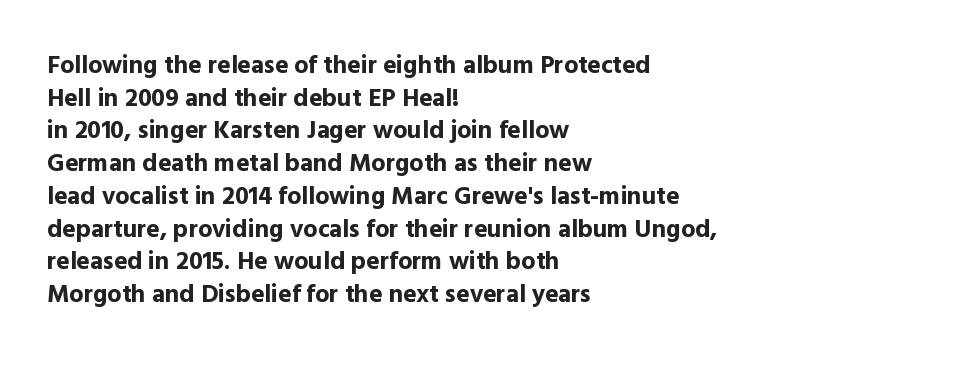
You could call the tracking neutral — neither tight nor loose. Ordinary non-slanted type is in use. Heavy, bold letterforms. Does the copy run flush right? No — it runs flush left. Regular leading.
